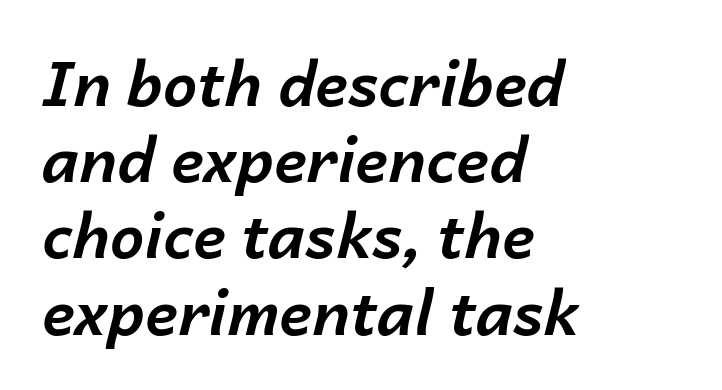
Set as a true bold cut, around the 700 mark. How would I describe the line gaps? Plain and ordinary. Plain, unruled lines of type. Spacing verdict: proportional, widths tailored to each character. The lettering tilts uniformly, giving the passage an italic look. No extra tracking has been applied to these lines.
